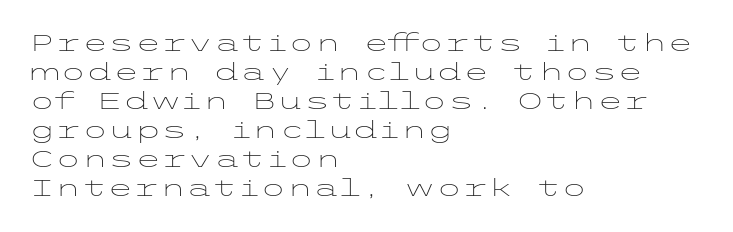
Q: Is the text bold? A: No.
Q: Is the text italic (slanted)? A: No, it is upright.
Q: Is the text underlined? A: No.
Q: How is the paragraph aligned? A: Left-aligned.
Q: Is the spacing between letters normal or unusually wide? A: Normal.
